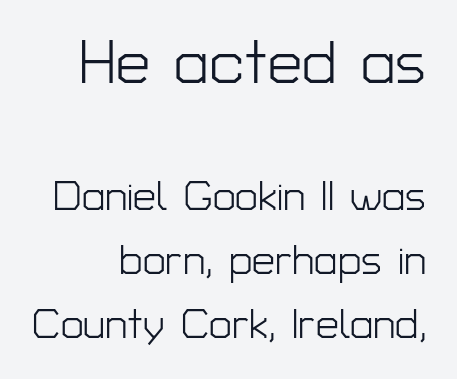
Q: Is the text bold? A: No.
Q: Is the text italic (slanted)? A: No, it is upright.
Q: Is the typeface a serif or a sans-serif typeface? A: Sans-serif.
Q: Is the text underlined? A: No.
Q: How is the paragraph aligned? A: Right-aligned.
Q: Is the spacing between letters normal or unusually wide? A: Normal.
Q: Is the spacing between lines tight, normal or loose? A: Normal.
Q: Which block of text is set in a larger size, the first (top) or the second (bottom)? A: The first (top) one.
Q: Width (condensed, normal, or wide)? A: Normal.
Q: Stroke contrast? A: Low.
Q: x-height? A: Medium.
Q: Monospaced? A: No.
